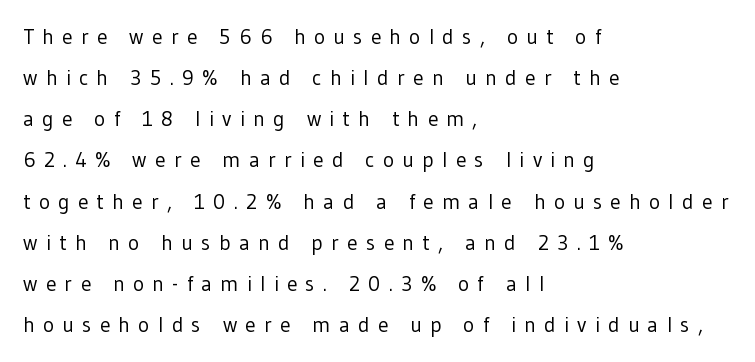
{"italic": "no", "bold": "no", "underline": "no", "align": "left", "line_spacing": "loose", "line_spacing_ratio": 1.96, "letter_spacing": "wide", "letter_spacing_em": 0.4, "glyph_px": 21}
